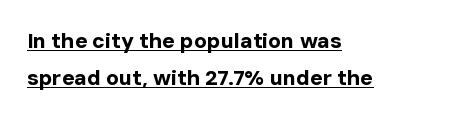
The image shows 21 px bold type, upright; set left-aligned, line spacing 1.77x, normal letter spacing, underlined.
